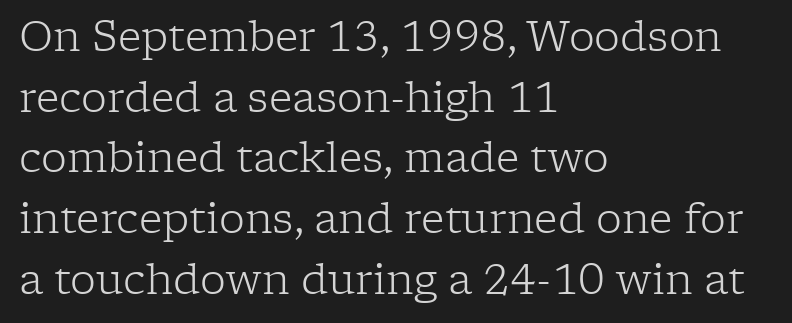
The image shows 41 px light serif type, upright; set left-aligned, normal line spacing (1.48x), normal letter spacing, not underlined; low stroke contrast and a medium x-height.
